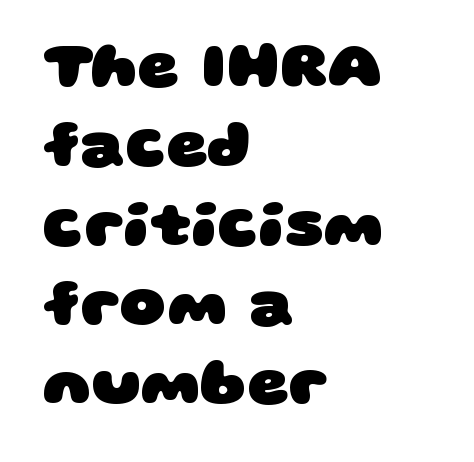
The image shows 64 px heavy, wide sans-serif type; set left-aligned, line spacing 1.24x, normal letter spacing, not underlined; low stroke contrast and a large x-height.
